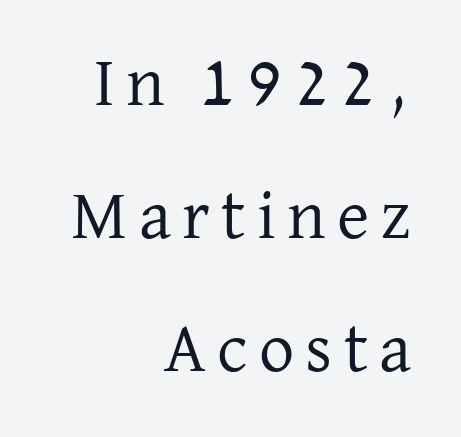
Q: Is the text bold? A: No.
Q: Is the text italic (slanted)? A: No, it is upright.
Q: Is the typeface a serif or a sans-serif typeface? A: Serif.
Q: Is the text underlined? A: No.
Q: How is the paragraph aligned? A: Right-aligned.
Q: Is the spacing between lines tight, normal or loose? A: Loose.
Q: Width (condensed, normal, or wide)? A: Normal.
Q: Stroke contrast? A: Low.
Q: x-height? A: Medium.
Q: Monospaced? A: No.
